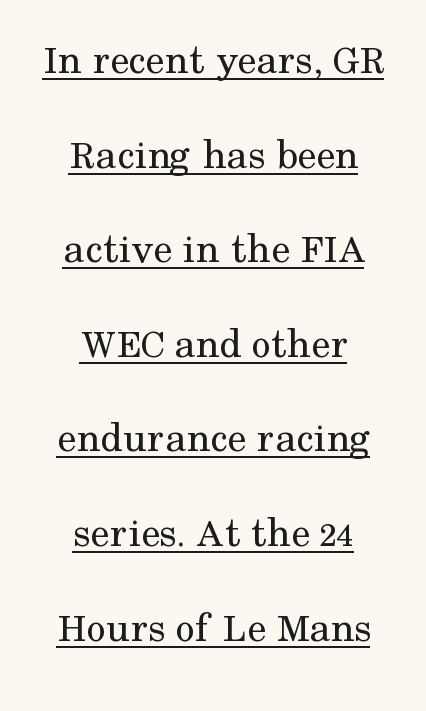
{"serif": "yes", "italic": "no", "bold": "no", "weight": "regular", "width": "normal", "stroke_contrast": "medium", "x_height": "medium", "monospaced": "no", "underline": "yes", "align": "center", "line_spacing": "loose", "line_spacing_ratio": 2.2, "letter_spacing": "normal", "letter_spacing_em": 0.0, "glyph_px": 43}
